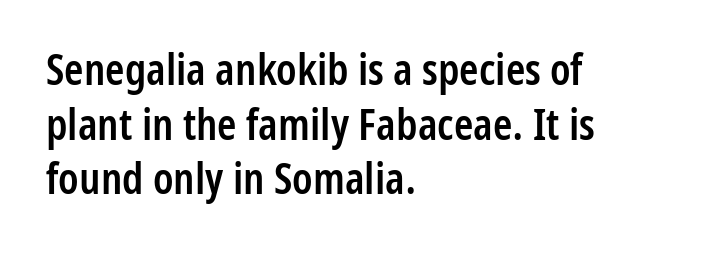
Q: Is the text bold? A: Semi-bold.
Q: Is the text italic (slanted)? A: No, it is upright.
Q: Is the typeface a serif or a sans-serif typeface? A: Sans-serif.
Q: Is the text underlined? A: No.
Q: How is the paragraph aligned? A: Left-aligned.
Q: Is the spacing between letters normal or unusually wide? A: Normal.
Q: Width (condensed, normal, or wide)? A: Condensed.
Q: Stroke contrast? A: Low.
Q: x-height? A: Medium.
Q: Monospaced? A: No.
